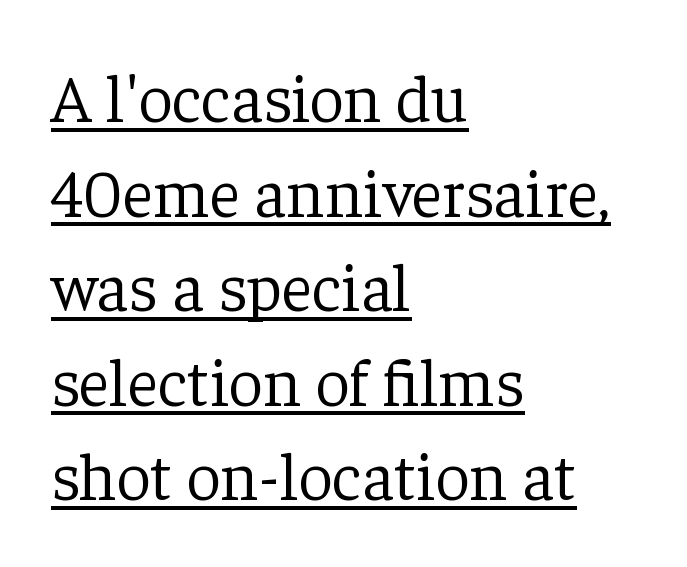
No heavy texture on the line: the type isn't bold. Which margin do the lines hug? The left one — the right edge is uneven. Words appear dense and cohesive because spacing is normal. Whoever set this chose a conventional vertical rhythm.
